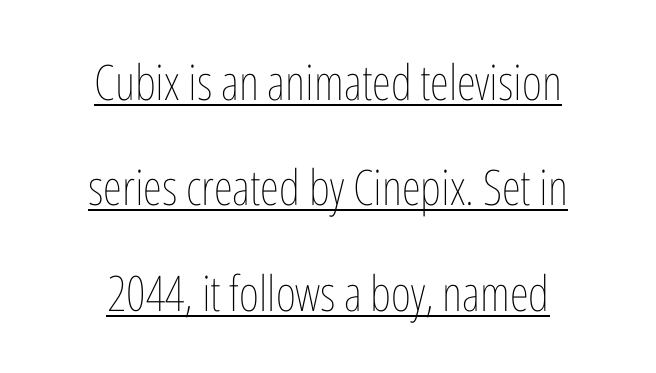
{"italic": "no", "bold": "no", "weight": "thin", "width": "condensed", "stroke_contrast": "low", "x_height": "medium", "monospaced": "no", "underline": "yes", "align": "center", "line_spacing": "loose", "line_spacing_ratio": 2.15, "letter_spacing": "normal", "letter_spacing_em": 0.0, "glyph_px": 49}
